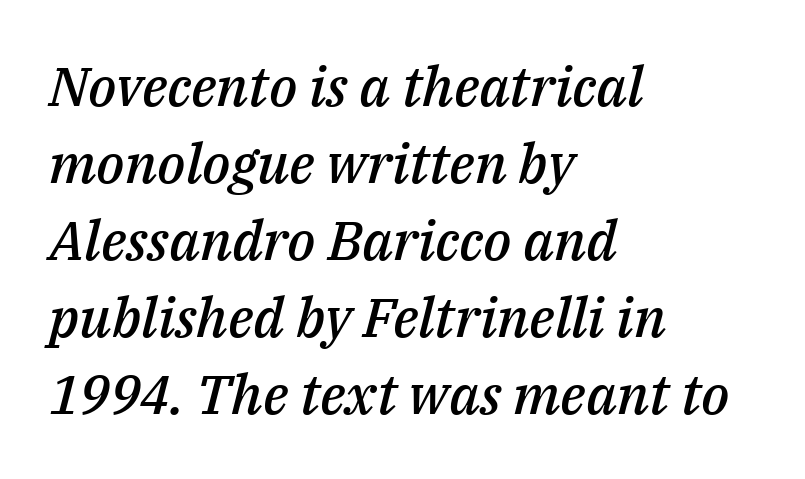
The image shows 55 px semibold type, italic (leaning right); set left-aligned, normal line spacing (1.4x), normal letter spacing, not underlined; medium stroke contrast and a medium x-height.
